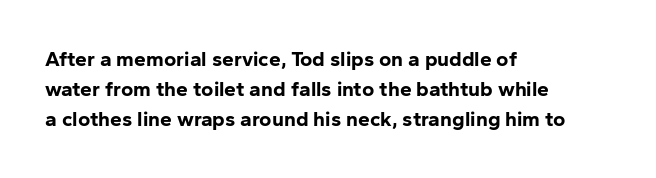
The image shows 21 px bold type, upright; set left-aligned, normal line spacing (1.44x), normal letter spacing, not underlined.
